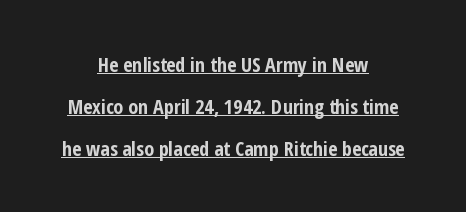
{"italic": "no", "bold": "yes", "underline": "yes", "align": "center", "line_spacing": "loose", "line_spacing_ratio": 2.1, "letter_spacing": "normal", "letter_spacing_em": 0.0, "glyph_px": 20}
